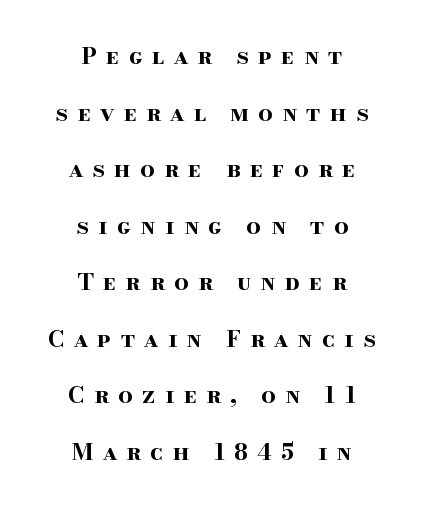
The image shows 23 px bold type, upright; set centered, loose line spacing (2.46x), unusually wide letter spacing (+0.4 em), not underlined.
